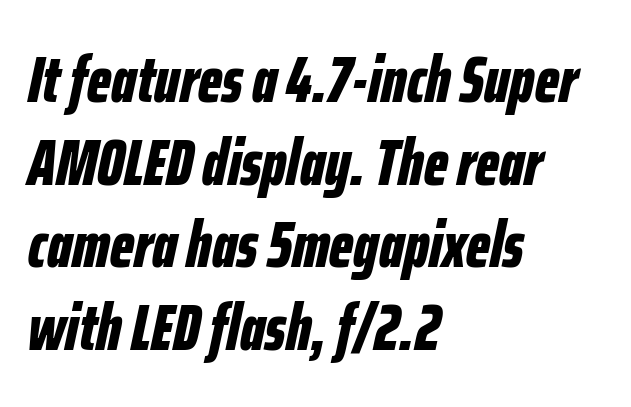
Q: Is the text bold? A: Yes.
Q: Is the text italic (slanted)? A: Yes, it leans right by about 12 degrees.
Q: Is the text underlined? A: No.
Q: How is the paragraph aligned? A: Left-aligned.
Q: Is the spacing between letters normal or unusually wide? A: Normal.
Q: Is the spacing between lines tight, normal or loose? A: Normal.
Q: Width (condensed, normal, or wide)? A: Condensed.
Q: Stroke contrast? A: Low.
Q: x-height? A: Medium.
Q: Monospaced? A: No.
